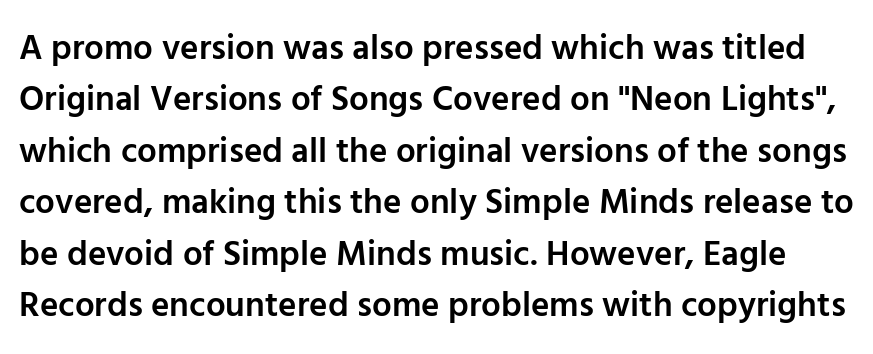
Q: Is the text bold? A: Semi-bold.
Q: Is the text italic (slanted)? A: No, it is upright.
Q: Is the typeface a serif or a sans-serif typeface? A: Sans-serif.
Q: Is the text underlined? A: No.
Q: Is the spacing between letters normal or unusually wide? A: Normal.
Q: Is the spacing between lines tight, normal or loose? A: Normal.
Q: Width (condensed, normal, or wide)? A: Normal.
Q: Stroke contrast? A: Low.
Q: x-height? A: Medium.
Q: Monospaced? A: No.
